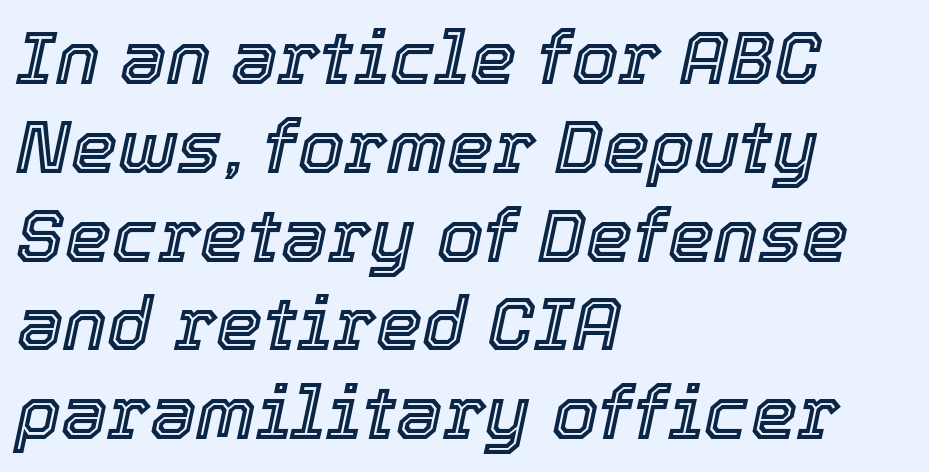
{"italic": "yes", "lean": "right", "slant_degrees": 12, "width": "normal", "x_height": "medium", "monospaced": "no", "underline": "no", "align": "left", "line_spacing_ratio": 1.2, "letter_spacing": "normal", "letter_spacing_em": 0.0, "glyph_px": 74}
